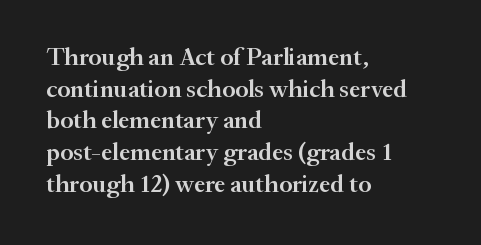
The image shows 25 px text type, upright; set left-aligned, normal line spacing (1.27x), normal letter spacing, not underlined.
